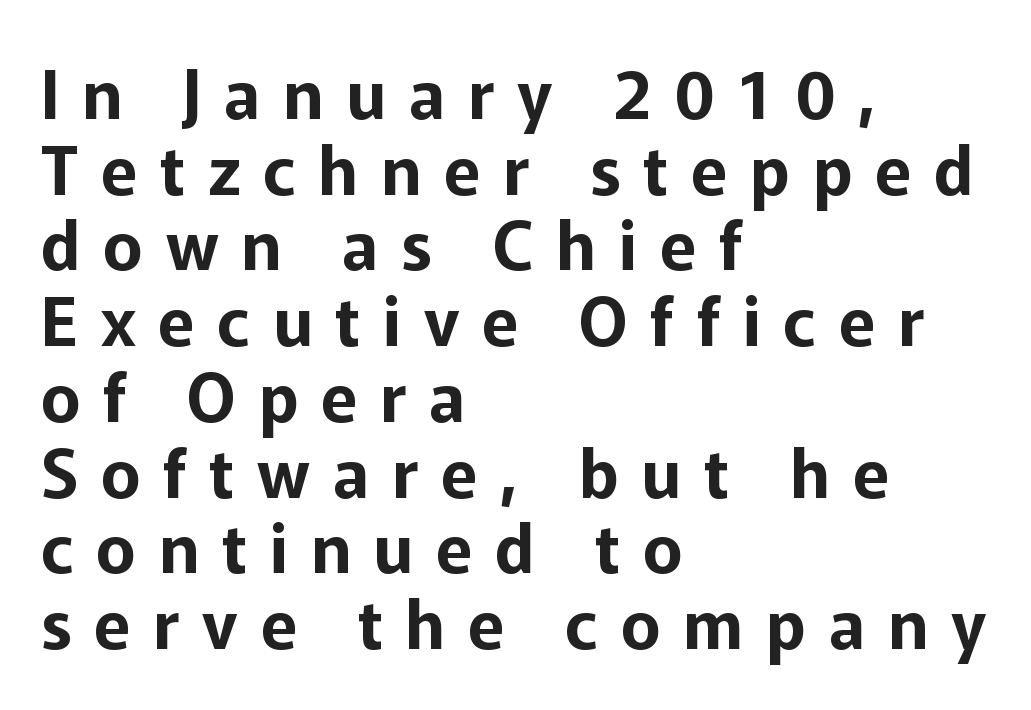
Q: Is the text italic (slanted)? A: No, it is upright.
Q: Is the typeface a serif or a sans-serif typeface? A: Sans-serif.
Q: Is the text underlined? A: No.
Q: How is the paragraph aligned? A: Left-aligned.
Q: Is the spacing between letters normal or unusually wide? A: Unusually wide.
Q: Is the spacing between lines tight, normal or loose? A: Tight.
Q: Width (condensed, normal, or wide)? A: Normal.
Q: Stroke contrast? A: Low.
Q: x-height? A: Medium.
Q: Monospaced? A: No.
